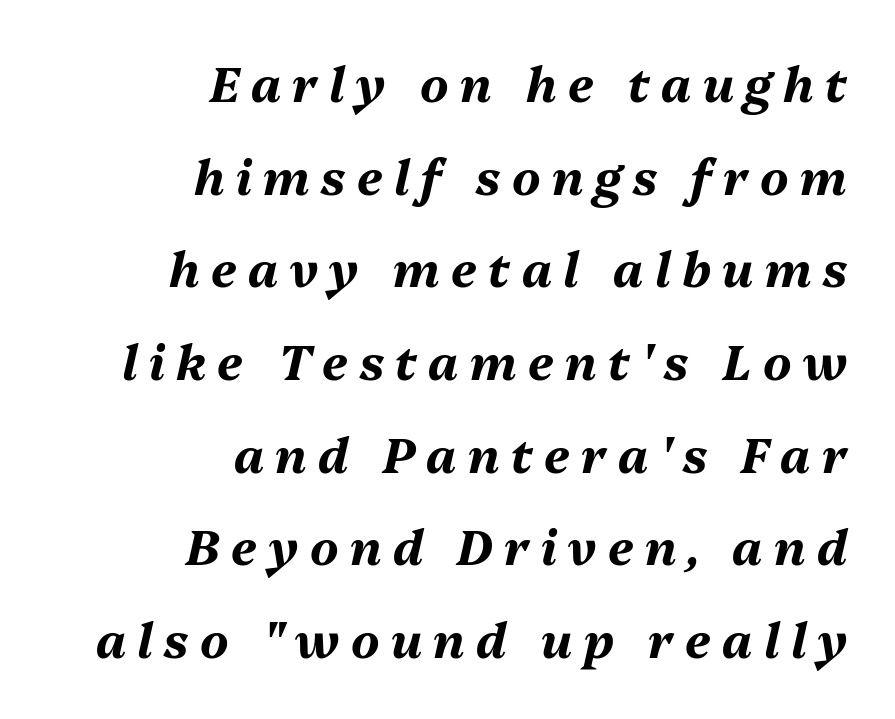
Q: Is the text bold? A: Yes.
Q: Is the text italic (slanted)? A: Yes, it leans right by about 13 degrees.
Q: Is the text underlined? A: No.
Q: How is the paragraph aligned? A: Right-aligned.
Q: Is the spacing between letters normal or unusually wide? A: Unusually wide.
Q: Is the spacing between lines tight, normal or loose? A: Loose.
Q: Width (condensed, normal, or wide)? A: Normal.
Q: Stroke contrast? A: Medium.
Q: x-height? A: Medium.
Q: Monospaced? A: No.
